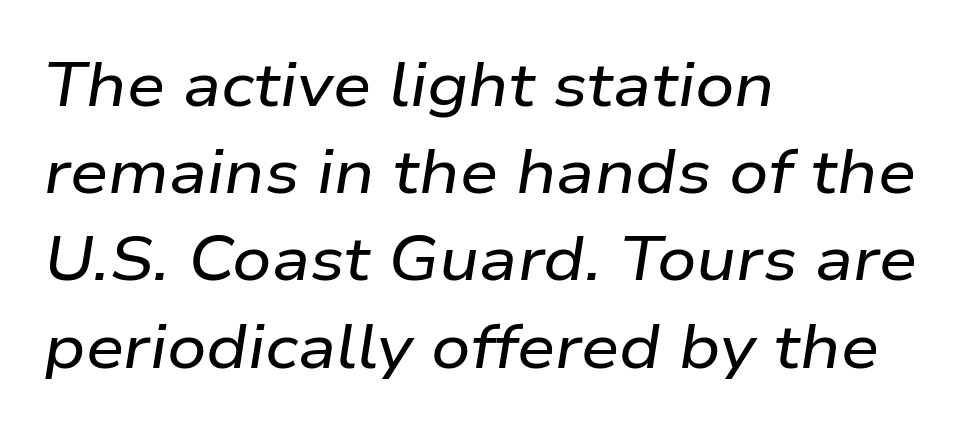
The image shows 61 px wide type, italic (leaning right); set left-aligned, normal line spacing (1.43x), normal letter spacing, not underlined; low stroke contrast and a medium x-height.
